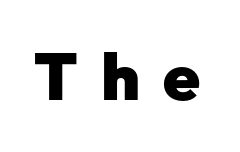
The image shows 66 px heavy sans-serif type, upright; set unusually wide letter spacing (+0.35 em), not underlined; low stroke contrast and a medium x-height.
